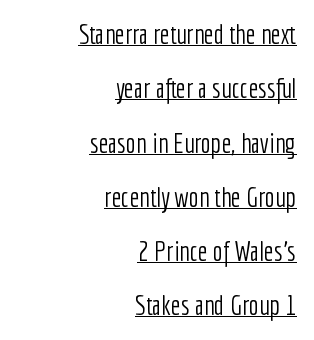
{"italic": "no", "bold": "no", "underline": "yes", "align": "right", "line_spacing": "loose", "line_spacing_ratio": 2.01, "letter_spacing": "normal", "letter_spacing_em": 0.0, "glyph_px": 27}
